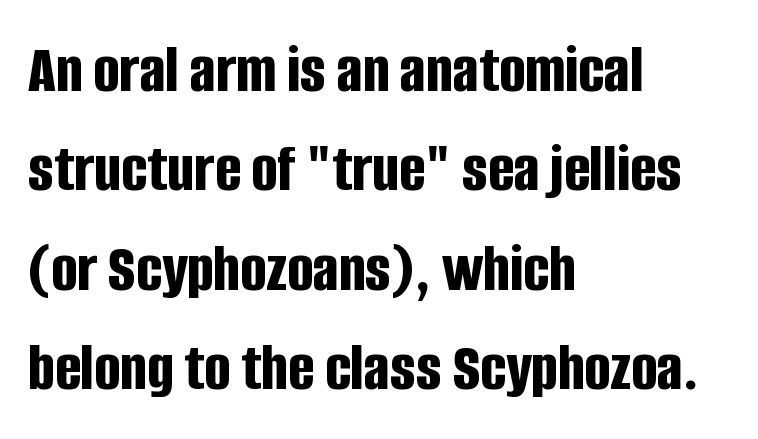
There is no visible air inserted between adjacent glyphs. A classic flush-left, rag-right setting is used for this passage. The rendering uses natural spacing where letterforms have individual widths. Is there much room between lines? A standard amount, neither cramped nor airy.
